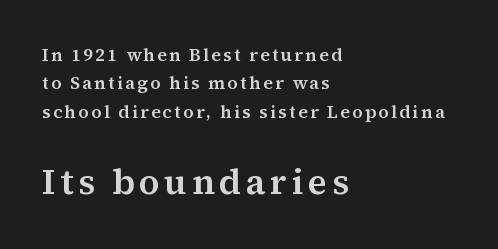
The image shows 36 px serif type, upright; set left-aligned, normal line spacing (1.57x), not underlined; the second (bottom) block is 2.0x larger; medium stroke contrast and a medium x-height.
